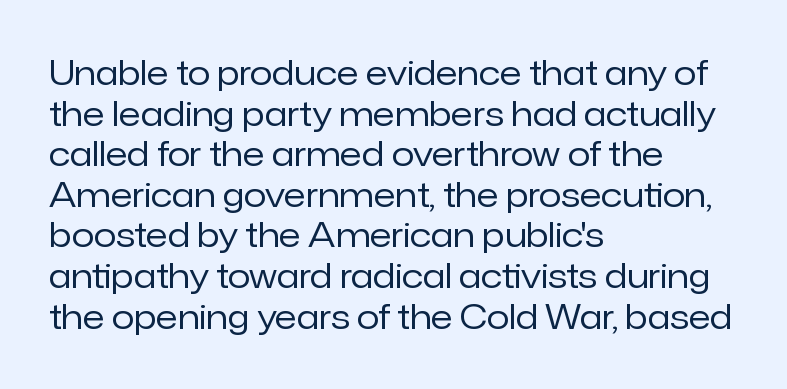
{"serif": "no", "italic": "no", "bold": "no", "weight": "regular", "width": "normal", "stroke_contrast": "low", "x_height": "medium", "monospaced": "no", "underline": "no", "align": "left", "line_spacing_ratio": 1.23, "letter_spacing": "normal", "letter_spacing_em": 0.0, "glyph_px": 33}
